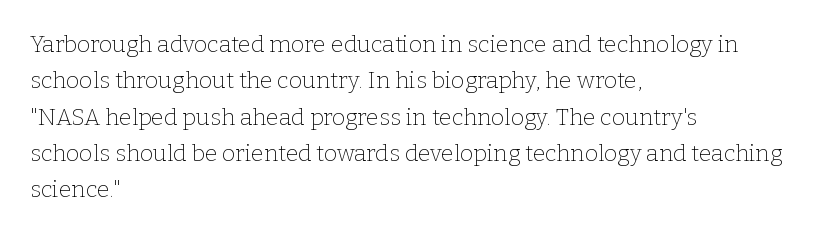
{"italic": "no", "bold": "no", "underline": "no", "align": "left", "line_spacing": "normal", "line_spacing_ratio": 1.58, "letter_spacing": "normal", "letter_spacing_em": 0.0, "glyph_px": 23}
